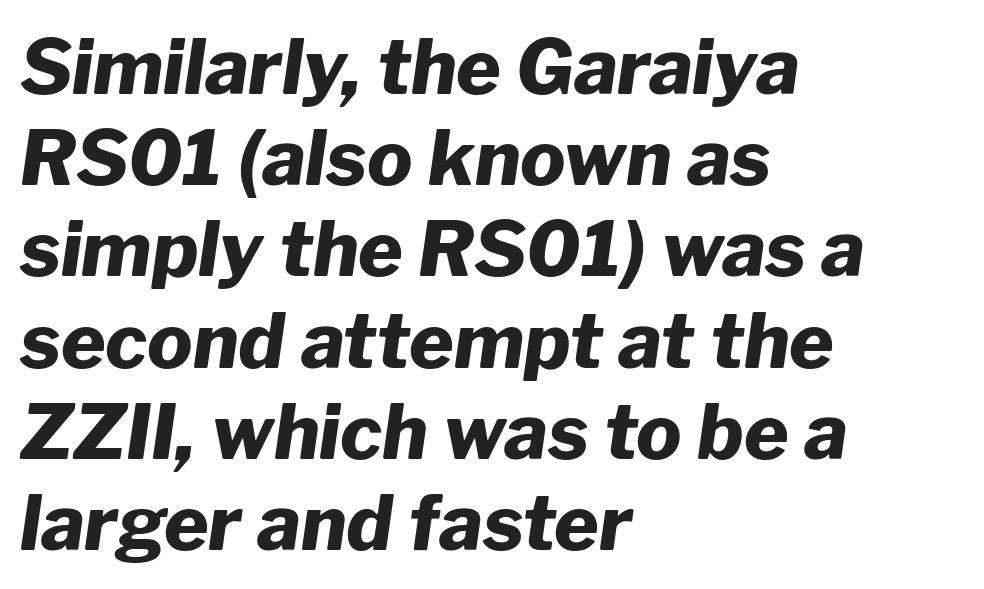
The axis of the letterforms is tilted away from vertical. Does the copy run flush right? No — it runs flush left. A dark, heavy texture on the line: the type is bold. Character widths vary here, with narrow letters taking less room than wide ones.
